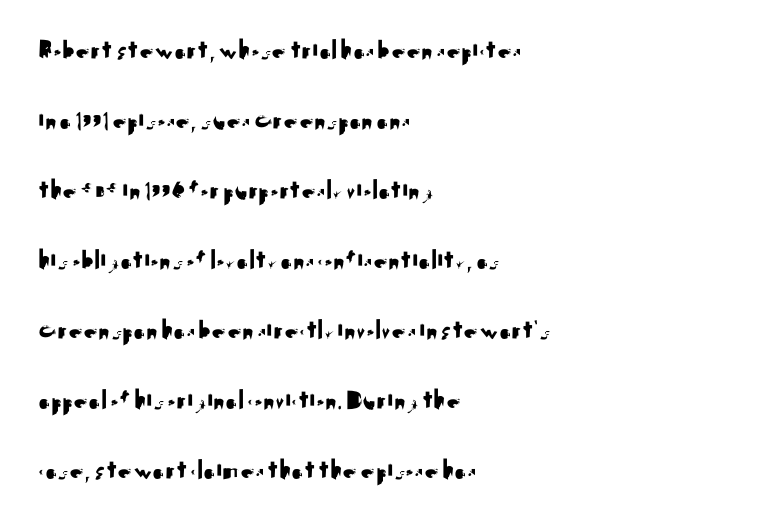
The image shows 28 px sans-serif type, upright; set left-aligned, loose line spacing (2.5x), normal letter spacing, not underlined; medium stroke contrast and a small x-height.
